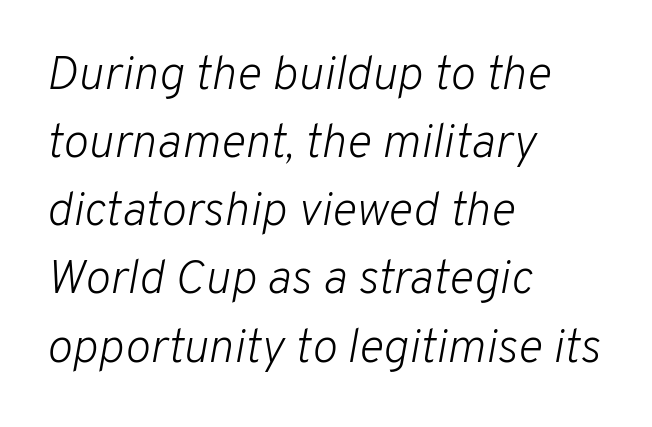
Q: Is the text bold? A: No.
Q: Is the text italic (slanted)? A: Yes, it leans right by about 10 degrees.
Q: Is the text underlined? A: No.
Q: How is the paragraph aligned? A: Left-aligned.
Q: Is the spacing between letters normal or unusually wide? A: Normal.
Q: Is the spacing between lines tight, normal or loose? A: Normal.
Q: Width (condensed, normal, or wide)? A: Normal.
Q: Stroke contrast? A: Low.
Q: x-height? A: Medium.
Q: Monospaced? A: No.
